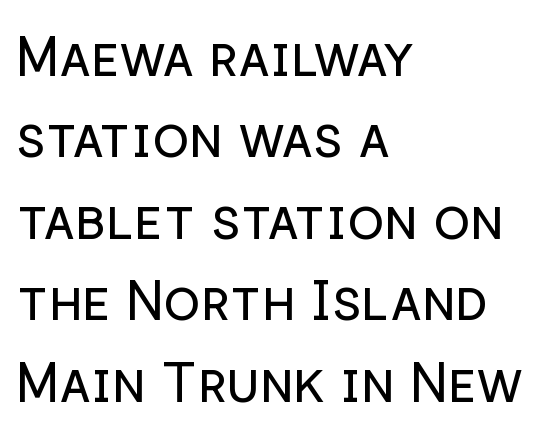
Each letter keeps its own natural width here, so spacing adapts to shape. What's the leading like? Ordinary, nothing unusual. You could call the tracking neutral — neither tight nor loose. This sample is left-justified, so line endings fall wherever the words run out.
